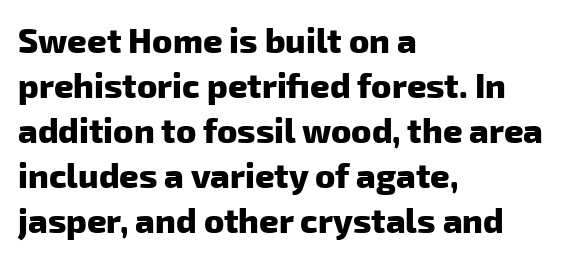
{"serif": "no", "bold": "yes", "weight": "heavy", "width": "normal", "stroke_contrast": "low", "x_height": "medium", "monospaced": "no", "underline": "no", "align": "left", "line_spacing": "normal", "line_spacing_ratio": 1.32, "letter_spacing": "normal", "letter_spacing_em": 0.0, "glyph_px": 34}
